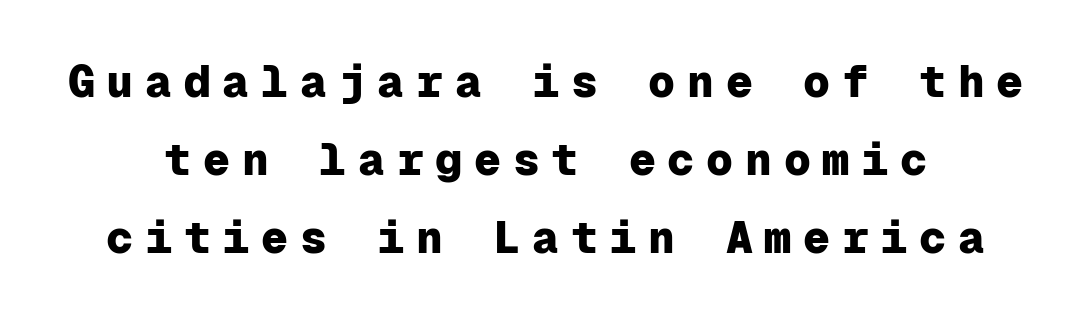
Q: Is the text bold? A: Yes.
Q: Is the text italic (slanted)? A: No, it is upright.
Q: Is the typeface a serif or a sans-serif typeface? A: Sans-serif.
Q: Is the text underlined? A: No.
Q: How is the paragraph aligned? A: Centered.
Q: Is the spacing between letters normal or unusually wide? A: Unusually wide.
Q: Width (condensed, normal, or wide)? A: Normal.
Q: Stroke contrast? A: Low.
Q: x-height? A: Medium.
Q: Monospaced? A: Yes.
